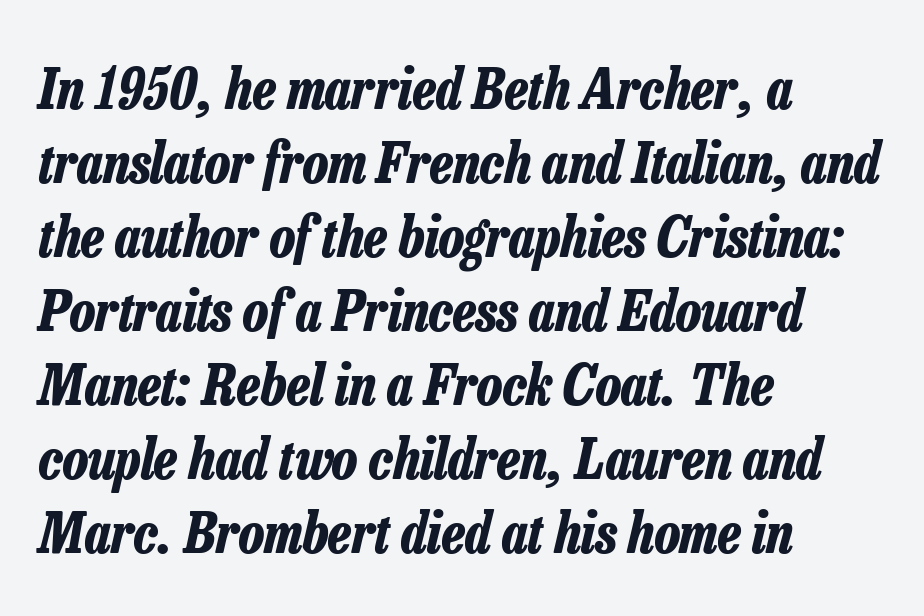
Q: Is the text bold? A: Yes.
Q: Is the text italic (slanted)? A: Yes, it leans right by about 13 degrees.
Q: Is the text underlined? A: No.
Q: How is the paragraph aligned? A: Left-aligned.
Q: Is the spacing between letters normal or unusually wide? A: Normal.
Q: Is the spacing between lines tight, normal or loose? A: Normal.
Q: Width (condensed, normal, or wide)? A: Condensed.
Q: Stroke contrast? A: Low.
Q: x-height? A: Medium.
Q: Monospaced? A: No.
